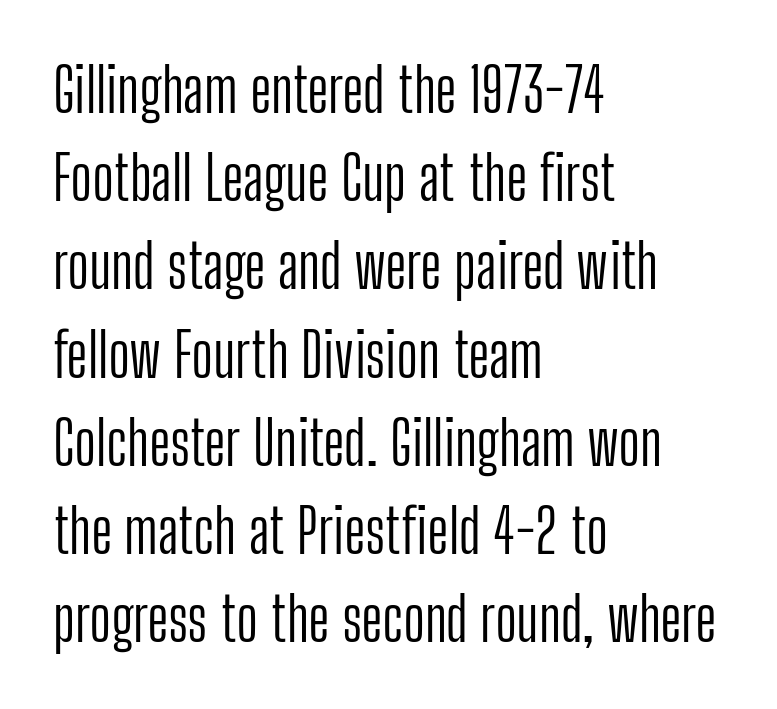
The type family on display is of the sans-serif kind. No extra ink here — the face is not bold. Horizontal bands of white between lines are of average thickness. This rendering features lettering with no underline.
